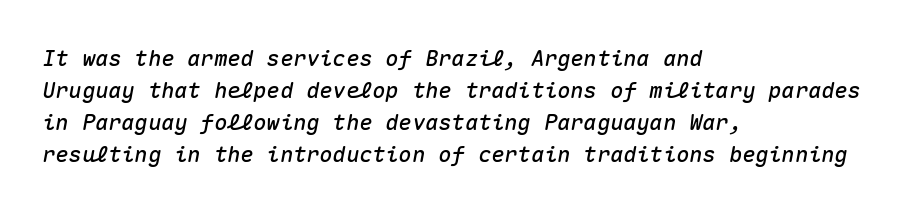
Q: Is the text italic (slanted)? A: Yes, it leans right by about 10 degrees.
Q: Is the text underlined? A: No.
Q: How is the paragraph aligned? A: Left-aligned.
Q: Is the spacing between letters normal or unusually wide? A: Normal.
Q: Is the spacing between lines tight, normal or loose? A: Normal.
